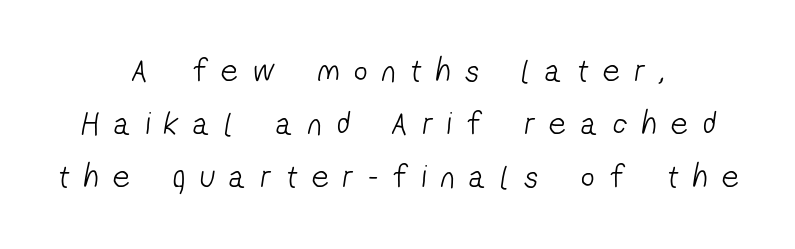
Any mark beneath the type? The region is blank. The letters advance in unequal steps, a hallmark of proportional type. The line-height multiplier appears to be the usual default. The font sits on the lighter half of the weight spectrum, regular included.
